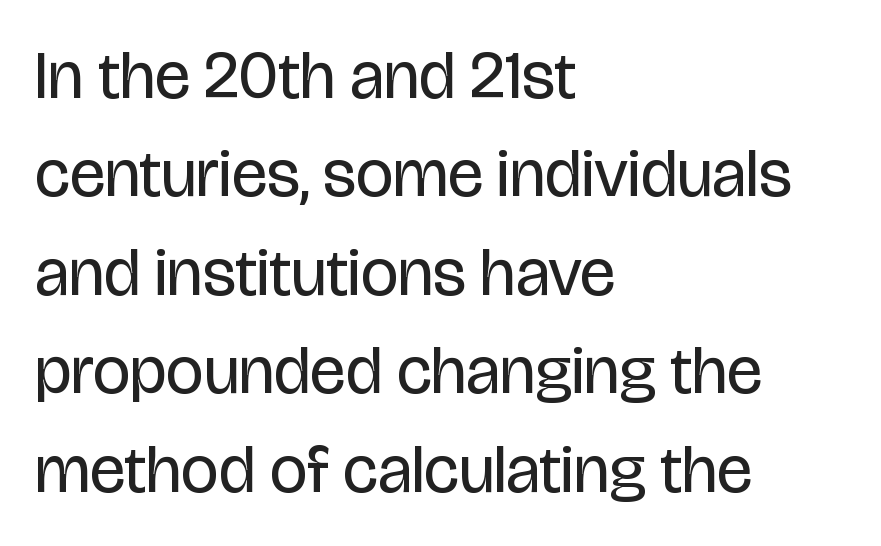
Q: Is the text bold? A: No.
Q: Is the text italic (slanted)? A: No, it is upright.
Q: Is the typeface a serif or a sans-serif typeface? A: Sans-serif.
Q: Is the text underlined? A: No.
Q: How is the paragraph aligned? A: Left-aligned.
Q: Is the spacing between letters normal or unusually wide? A: Normal.
Q: Is the spacing between lines tight, normal or loose? A: Normal.
Q: Width (condensed, normal, or wide)? A: Condensed.
Q: Stroke contrast? A: Low.
Q: x-height? A: Large.
Q: Monospaced? A: No.
